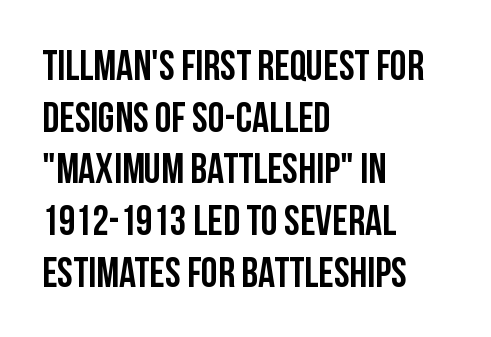
The image shows 42 px condensed sans-serif type, upright; set left-aligned, line spacing 1.23x, normal letter spacing, not underlined; low stroke contrast and a large x-height.
